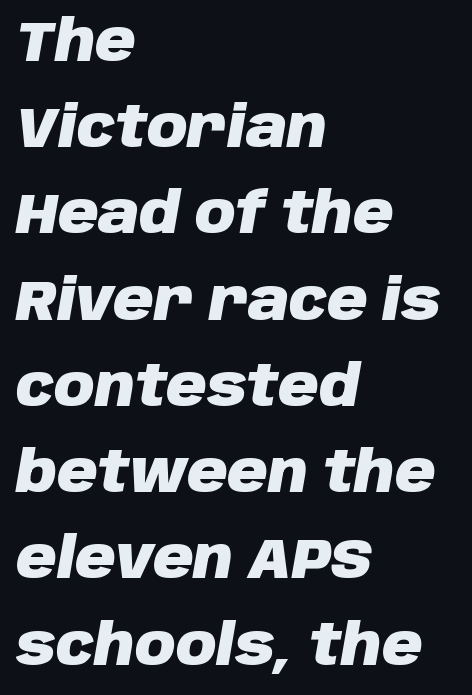
{"italic": "yes", "lean": "right", "slant_degrees": 10, "bold": "yes", "weight": "heavy", "width": "normal", "stroke_contrast": "low", "x_height": "large", "monospaced": "no", "underline": "no", "align": "left", "line_spacing": "normal", "line_spacing_ratio": 1.54, "letter_spacing": "normal", "letter_spacing_em": 0.0, "glyph_px": 56}
